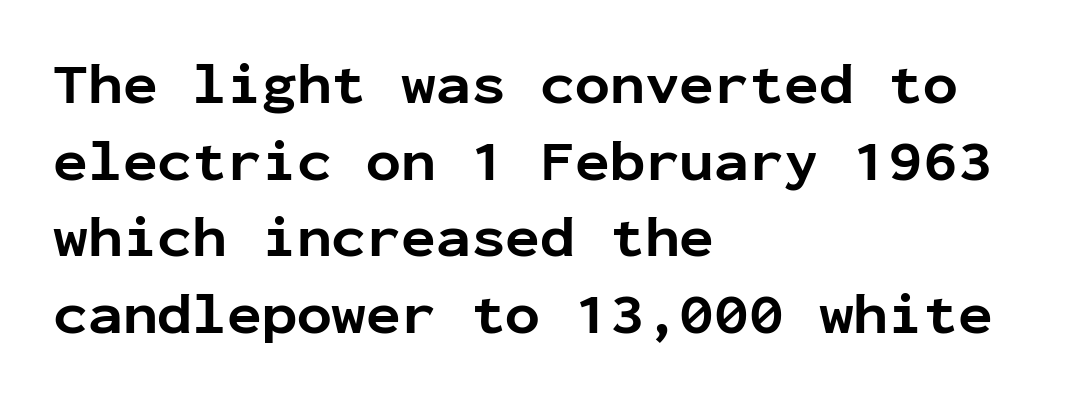
Descender tails drop into unmarked territory. Short and long lines alike share a common starting point at left. These lines keep a tight, regular rhythm from letter to letter. The passage shown is typed in a monospace face where columns stay perfectly aligned. Observe the absence of serifs on each vertical stroke in this sample.
